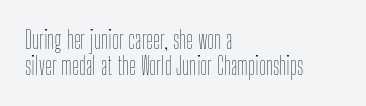
Q: Is the text bold? A: No.
Q: Is the text italic (slanted)? A: No, it is upright.
Q: Is the text underlined? A: No.
Q: How is the paragraph aligned? A: Left-aligned.
Q: Is the spacing between letters normal or unusually wide? A: Normal.
Q: Is the spacing between lines tight, normal or loose? A: Tight.
